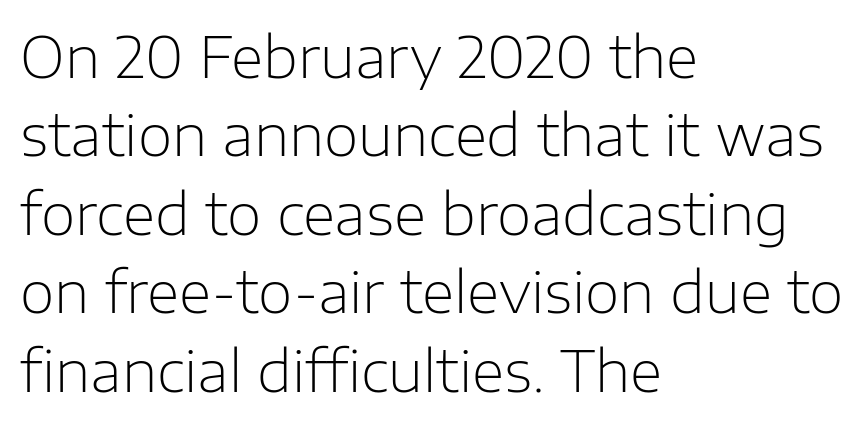
{"serif": "no", "italic": "no", "bold": "no", "weight": "light", "width": "normal", "stroke_contrast": "low", "x_height": "medium", "monospaced": "no", "underline": "no", "align": "left", "line_spacing": "normal", "line_spacing_ratio": 1.4, "letter_spacing": "normal", "letter_spacing_em": 0.0, "glyph_px": 56}
